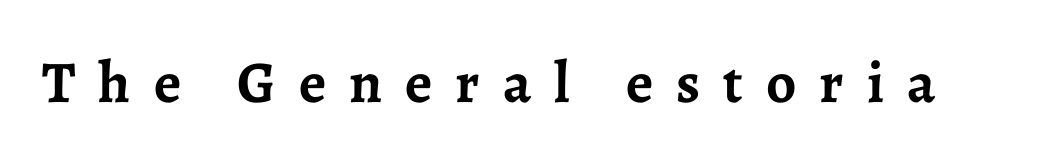
{"serif": "yes", "italic": "no", "bold": "yes", "weight": "semibold", "width": "normal", "stroke_contrast": "low", "x_height": "medium", "monospaced": "no", "underline": "no", "letter_spacing": "wide", "letter_spacing_em": 0.39, "glyph_px": 59}
